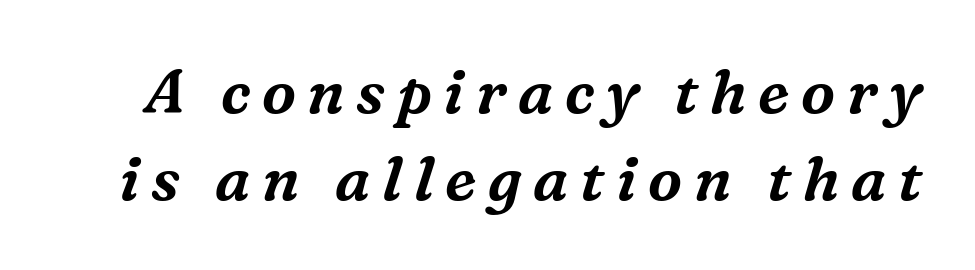
Spacing verdict: proportional, widths tailored to each character. Descender tails drop into unmarked territory. This sample keeps an unexceptional amount of space between lines. Typographically, this falls in the serif category.
